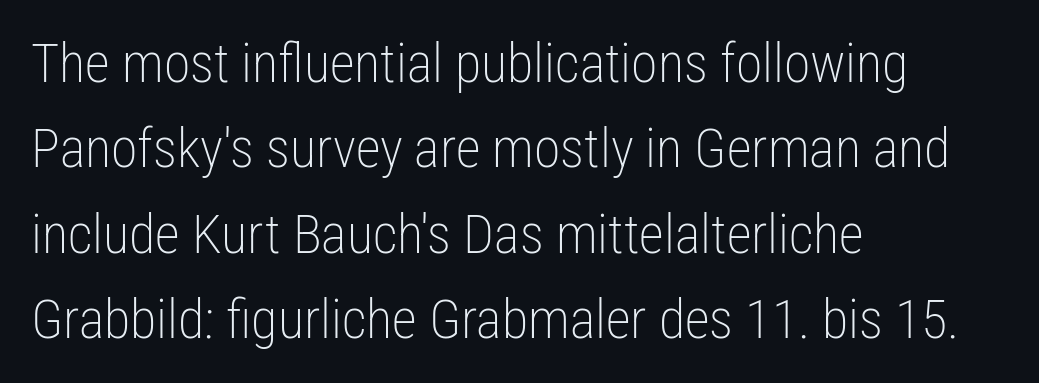
Each letter keeps its own natural width here, so spacing adapts to shape. This rendering uses left alignment, leaving the right contour irregular. The typeface has the unassuming heft of standard copy or less. Does the leading feel generous? No, just average. The specimen omits any rule beneath the text block's lines.
